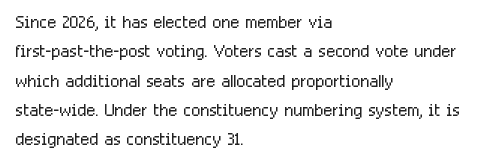
Q: Is the text bold? A: No.
Q: Is the text italic (slanted)? A: No, it is upright.
Q: Is the text underlined? A: No.
Q: How is the paragraph aligned? A: Left-aligned.
Q: Is the spacing between letters normal or unusually wide? A: Normal.
